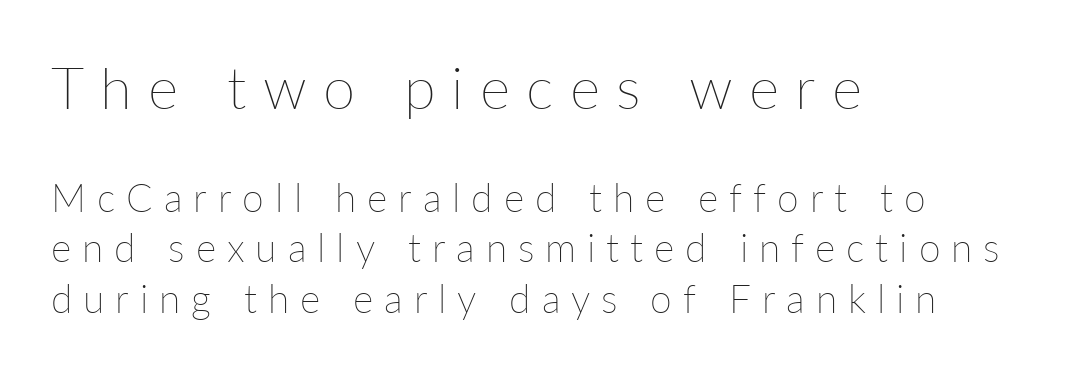
The image shows 58 px thin type, upright; set left-aligned, normal line spacing (1.3x), unusually wide letter spacing (+0.28 em), not underlined; the first (top) block is 1.49x larger; low stroke contrast and a medium x-height.
